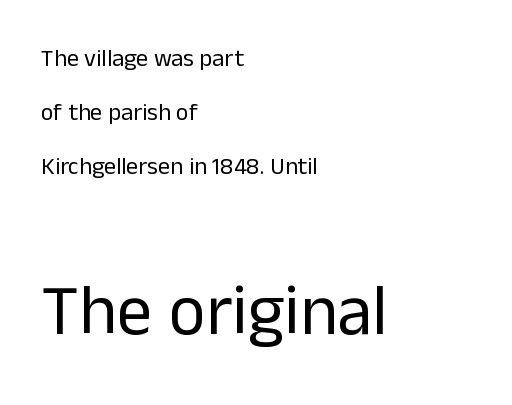
Compared with typical body copy, the letter spacing here is the same. Descenders are the only things crossing below the line. The face used here is a sans, in the tradition of grotesques and geometrics. The designer gave the closing block more size than the opening block.
